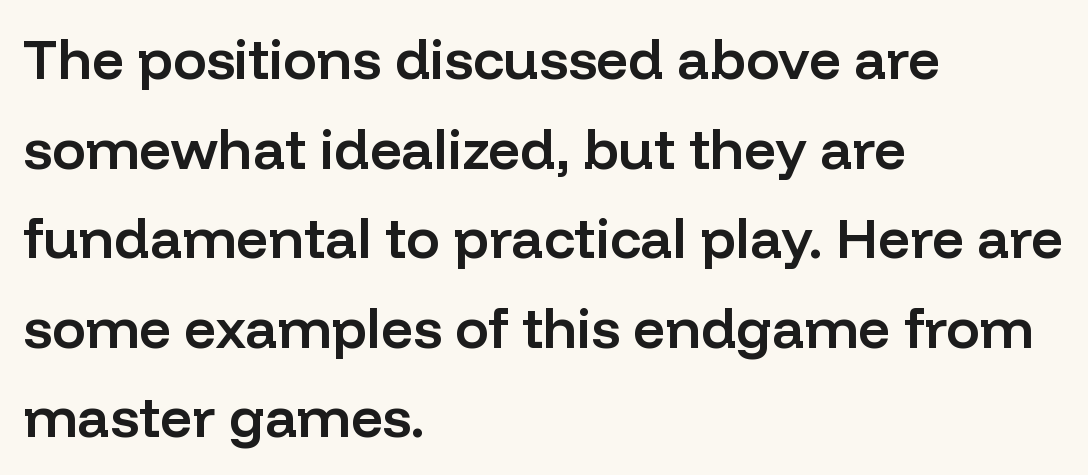
All the whitespace from short lines collects on the right. Lines of text with bare space underneath. Tracking here is standard; glyphs follow each other at the usual distance. A typesetter would call this proportional, since set widths differ per character. The sample has been set in demibold, a notch under bold.
